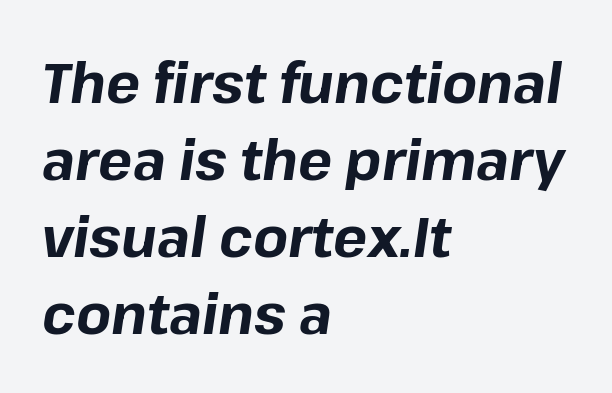
Look at the tracking — it's just the regular setting, nothing added. Is the block centered? No — it sits flush against the left margin. If you drew a line through each stem, it would be angled. The designer left line spacing at the default. Plain, unruled lines of type. The letters advance in unequal steps, a hallmark of proportional type.
